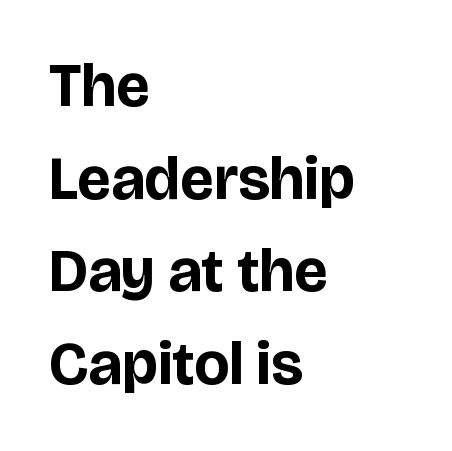
The image shows 61 px bold sans-serif type, upright; set left-aligned, normal line spacing (1.52x), normal letter spacing, not underlined; low stroke contrast and a large x-height.
